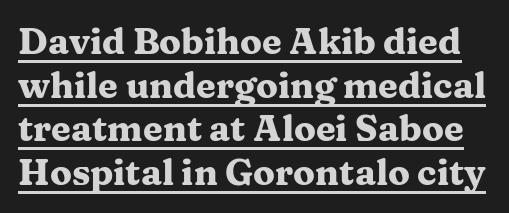
Proportional: the letters do not fall into vertical columns. Yep, those are serifs on the letters. When letters stand straight like this, we call the style roman or upright. Weight check: bold — yes, fully.
